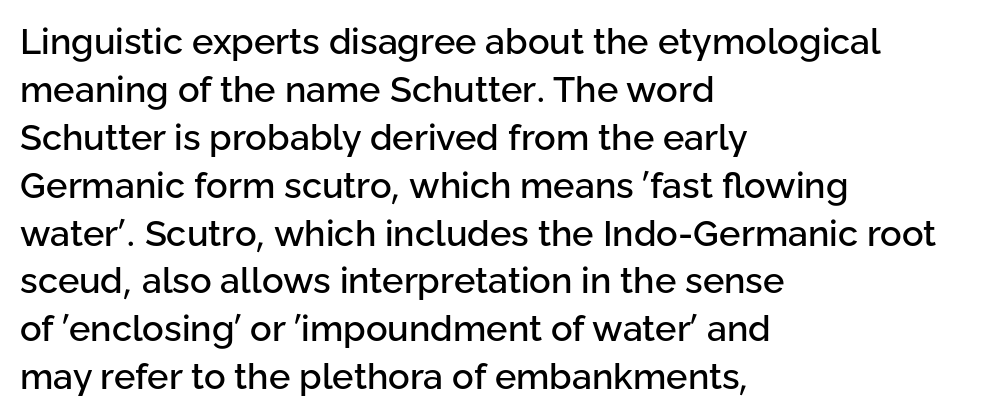
The image shows 36 px sans-serif type, upright; set left-aligned, normal line spacing (1.33x), normal letter spacing, not underlined; low stroke contrast and a medium x-height.
